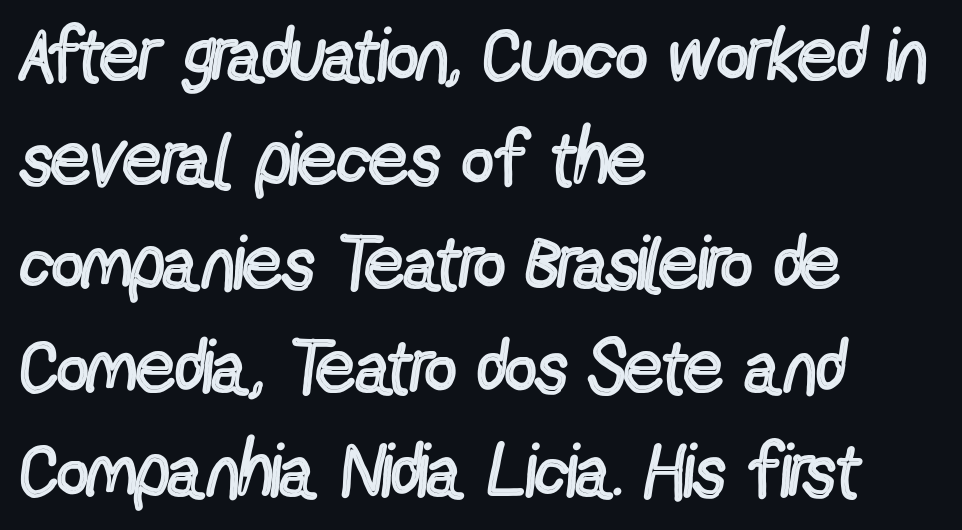
The image shows 76 px regular-weight, condensed sans-serif type; set left-aligned, normal line spacing (1.37x), normal letter spacing, not underlined; a medium x-height.
